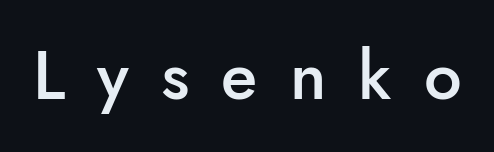
Q: Is the text bold? A: Semi-bold.
Q: Is the text italic (slanted)? A: No, it is upright.
Q: Is the typeface a serif or a sans-serif typeface? A: Sans-serif.
Q: Is the text underlined? A: No.
Q: Is the spacing between letters normal or unusually wide? A: Unusually wide.
Q: Width (condensed, normal, or wide)? A: Normal.
Q: Stroke contrast? A: Low.
Q: x-height? A: Small.
Q: Monospaced? A: No.
